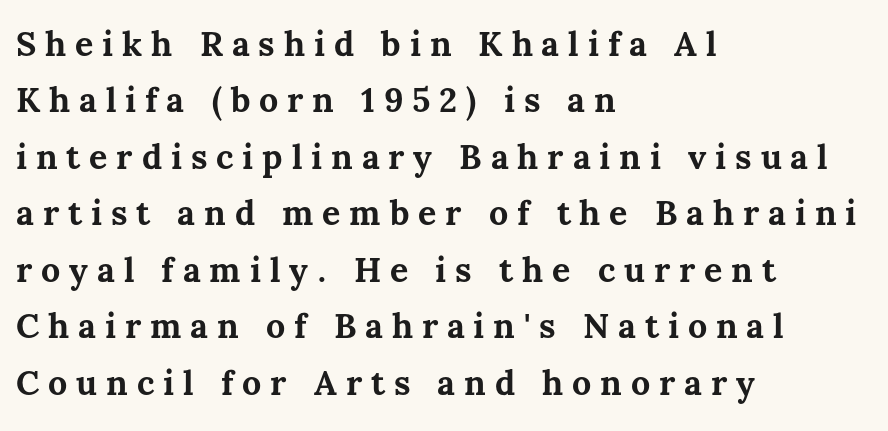
{"italic": "no", "bold": "yes", "weight": "bold", "width": "normal", "stroke_contrast": "medium", "x_height": "medium", "monospaced": "no", "underline": "no", "align": "left", "line_spacing": "normal", "line_spacing_ratio": 1.66, "letter_spacing": "wide", "letter_spacing_em": 0.26, "glyph_px": 34}
